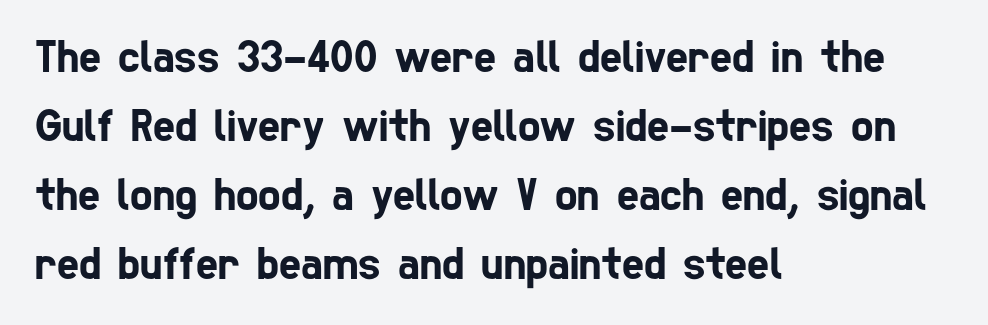
The image shows 47 px condensed sans-serif type; set left-aligned, normal line spacing (1.47x), normal letter spacing, not underlined; low stroke contrast and a medium x-height.
